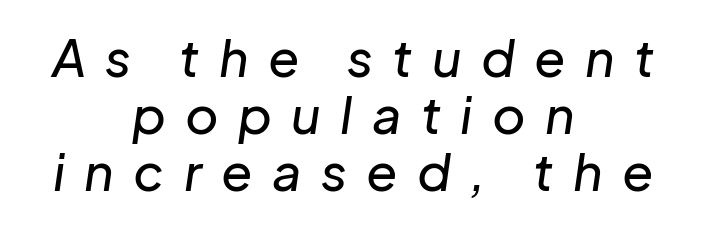
{"italic": "yes", "lean": "right", "slant_degrees": 8, "width": "normal", "stroke_contrast": "low", "x_height": "medium", "monospaced": "no", "underline": "no", "align": "center", "line_spacing": "tight", "line_spacing_ratio": 1.12, "letter_spacing": "wide", "letter_spacing_em": 0.38, "glyph_px": 51}
